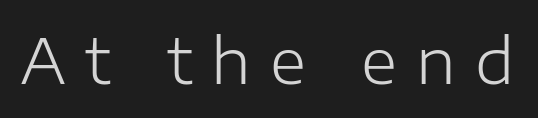
The image shows 62 px light sans-serif type, upright; set unusually wide letter spacing (+0.31 em), not underlined; low stroke contrast and a medium x-height.
